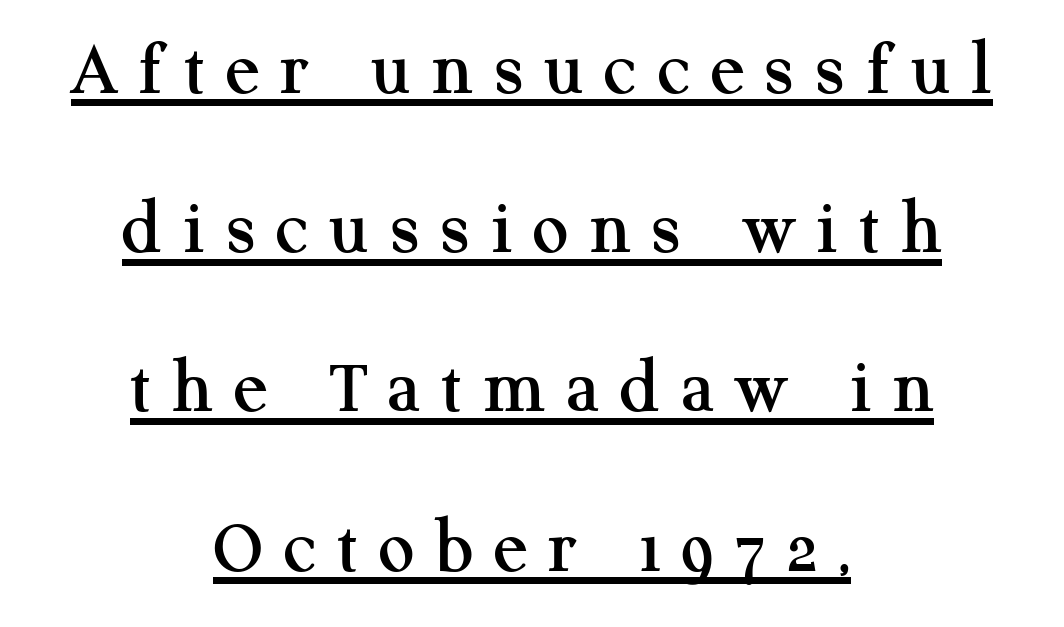
The image shows 80 px serif type, upright; set centered, loose line spacing (1.99x), unusually wide letter spacing (+0.26 em), underlined; medium stroke contrast and a medium x-height.
